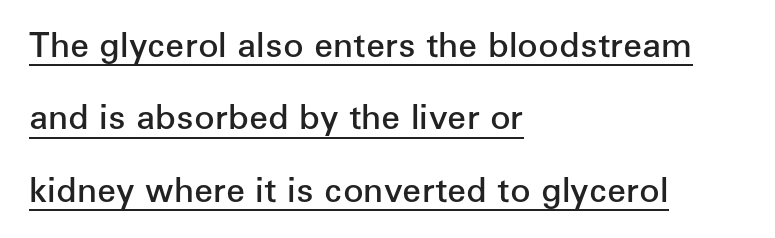
The image shows 34 px semibold sans-serif type, upright; set left-aligned, loose line spacing (2.13x), normal letter spacing, underlined; low stroke contrast and a medium x-height.
